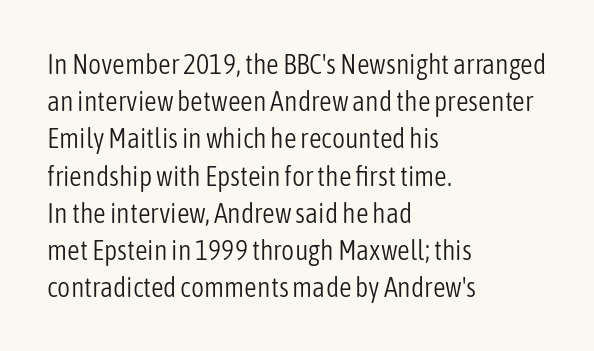
The lettering holds an erect, upright posture throughout. Default kerning and tracking; the words read as compact shapes. No word sits above an underline. Caption: face not bold, strokes unweighted. The leading is moderate, giving the passage an even texture.
